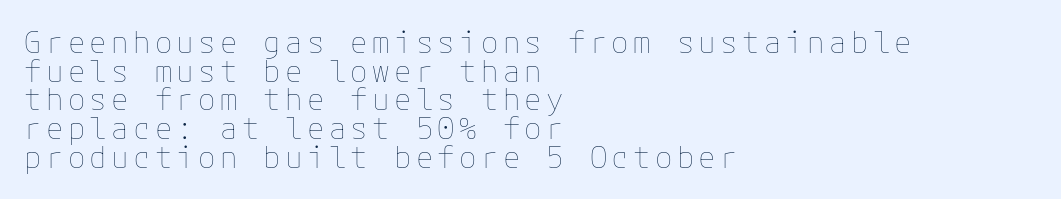
These lines are set flush left with a ragged right edge. Lines of text with bare space underneath. Italic: no, the glyphs are upright roman. Summary of weight: not heavy and not bold. Cramped leading.
